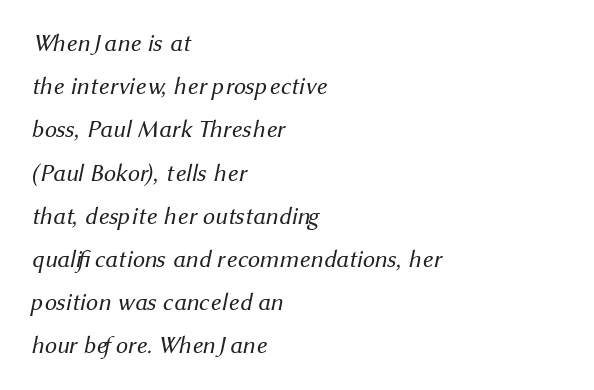
{"bold": "no", "underline": "no", "align": "left", "line_spacing_ratio": 1.8, "letter_spacing": "normal", "letter_spacing_em": 0.0, "glyph_px": 24}
